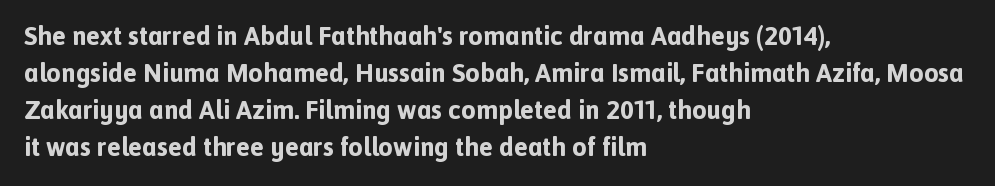
These words are printed bold, with thick strokes throughout. Between one letter and the next there's only the usual sliver of space. The letters stand straight up with perfectly vertical stems. The rendering anchors every line to the left-hand side. The leading is moderate, giving the passage an even texture.
